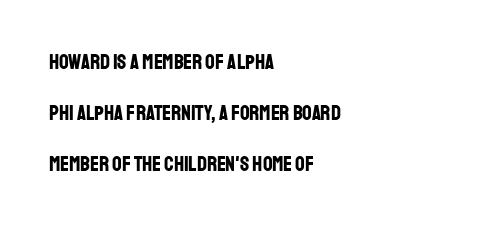
{"italic": "no", "bold": "yes", "underline": "no", "align": "left", "line_spacing": "loose", "line_spacing_ratio": 2.42, "letter_spacing": "normal", "letter_spacing_em": 0.0, "glyph_px": 21}
